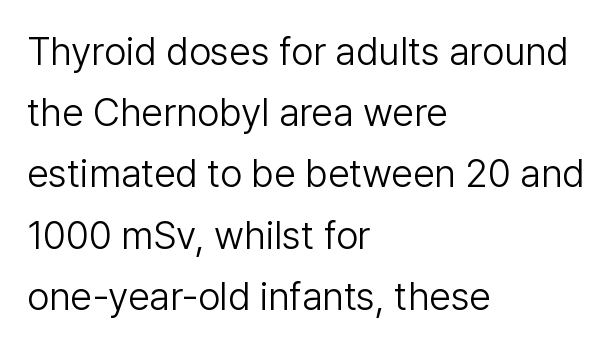
{"serif": "no", "italic": "no", "bold": "no", "weight": "light", "width": "normal", "stroke_contrast": "low", "x_height": "medium", "monospaced": "no", "underline": "no", "align": "left", "line_spacing": "normal", "line_spacing_ratio": 1.57, "letter_spacing": "normal", "letter_spacing_em": 0.0, "glyph_px": 39}
